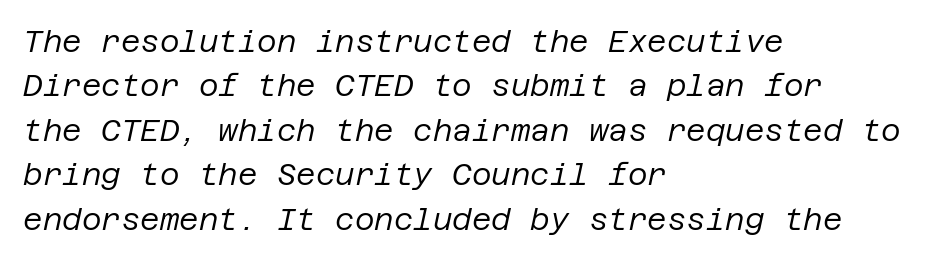
Q: Is the text bold? A: No.
Q: Is the text italic (slanted)? A: Yes, it leans right by about 12 degrees.
Q: Is the text underlined? A: No.
Q: How is the paragraph aligned? A: Left-aligned.
Q: Is the spacing between letters normal or unusually wide? A: Normal.
Q: Is the spacing between lines tight, normal or loose? A: Normal.
Q: Width (condensed, normal, or wide)? A: Normal.
Q: Stroke contrast? A: Low.
Q: x-height? A: Large.
